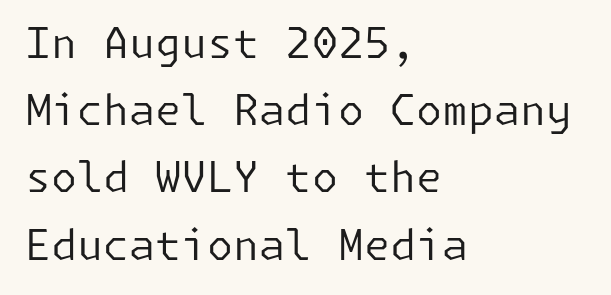
Caption: standard tracking, unaltered. Descenders hang freely into open space. Compared with a centered layout, this one pins lines to the left instead. Unlike italic type, these characters show no tilt at all. Is this a sans? Yes — the strokes have no serifs.
